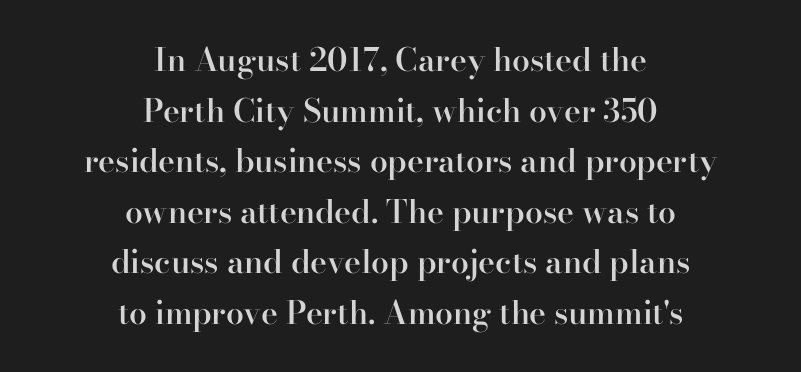
The image shows 32 px semibold serif type, upright; set centered, normal line spacing (1.58x), normal letter spacing, not underlined; high stroke contrast and a small x-height.
